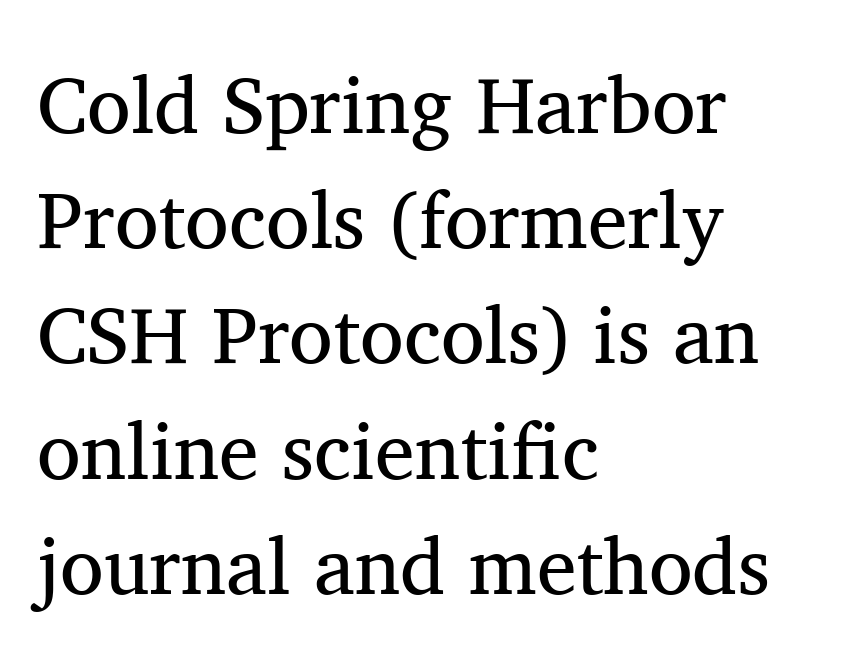
{"serif": "yes", "italic": "no", "bold": "no", "weight": "regular", "width": "normal", "stroke_contrast": "medium", "x_height": "medium", "monospaced": "no", "underline": "no", "align": "left", "line_spacing": "normal", "line_spacing_ratio": 1.44, "letter_spacing": "normal", "letter_spacing_em": 0.0, "glyph_px": 80}
